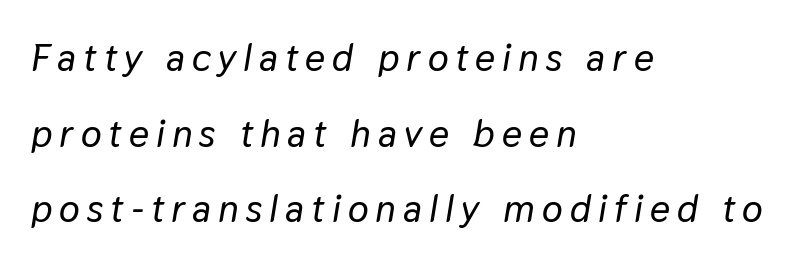
The image shows 39 px text type, italic (leaning right); set left-aligned, loose line spacing (1.94x), not underlined; low stroke contrast and a medium x-height.
